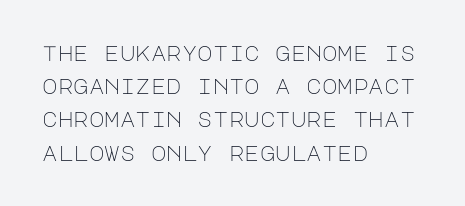
Q: Is the text bold? A: No.
Q: Is the text italic (slanted)? A: No, it is upright.
Q: Is the text underlined? A: No.
Q: How is the paragraph aligned? A: Left-aligned.
Q: Is the spacing between letters normal or unusually wide? A: Normal.
Q: Is the spacing between lines tight, normal or loose? A: Normal.
